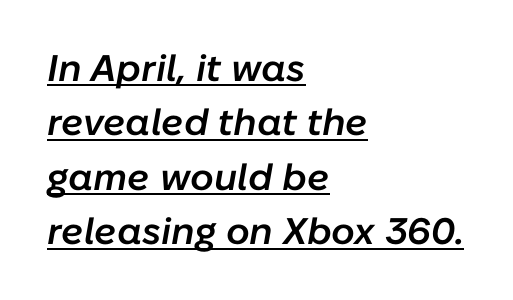
{"italic": "yes", "lean": "right", "slant_degrees": 10, "bold": "semi", "weight": "semibold", "width": "normal", "stroke_contrast": "low", "x_height": "medium", "monospaced": "no", "underline": "yes", "align": "left", "line_spacing": "normal", "line_spacing_ratio": 1.47, "letter_spacing": "normal", "letter_spacing_em": 0.0, "glyph_px": 37}
